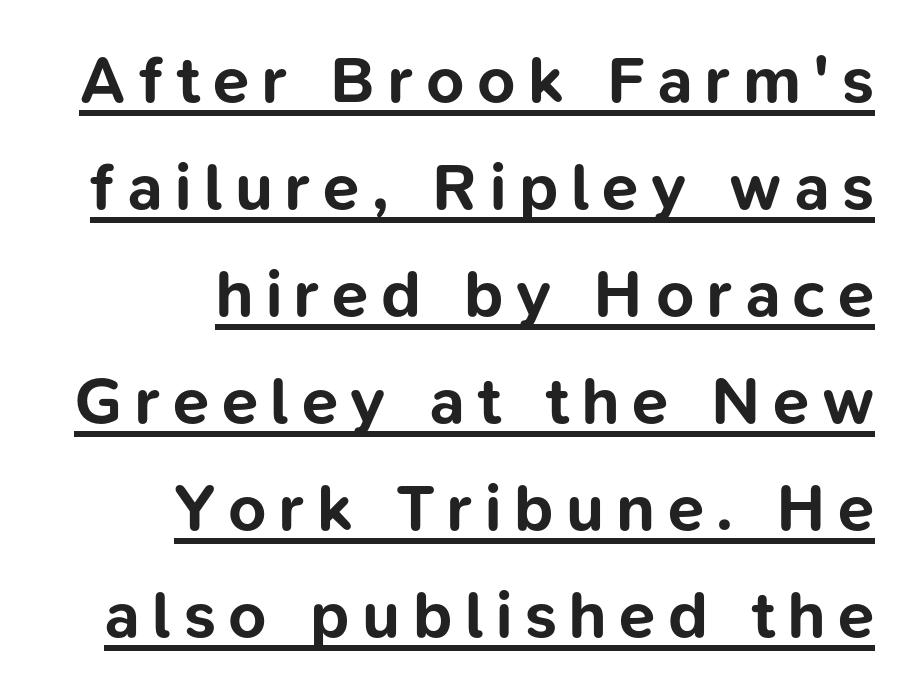
The image shows 66 px bold sans-serif type, upright; set right-aligned, normal line spacing (1.62x), underlined; low stroke contrast and a medium x-height.
